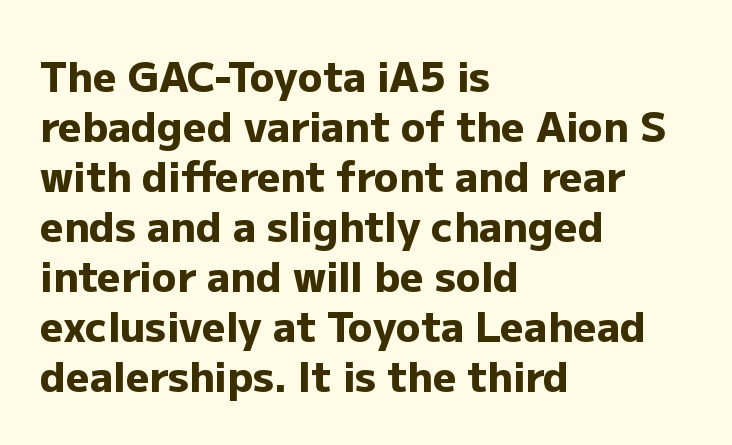
{"serif": "no", "italic": "no", "bold": "yes", "weight": "heavy", "width": "normal", "stroke_contrast": "low", "x_height": "medium", "monospaced": "no", "underline": "no", "align": "left", "line_spacing_ratio": 1.22, "letter_spacing": "normal", "letter_spacing_em": 0.0, "glyph_px": 41}
